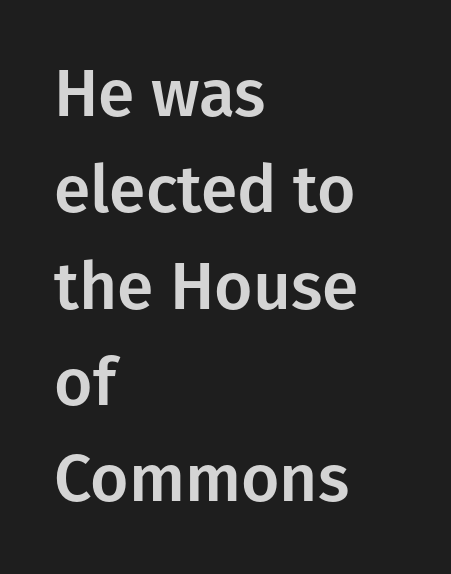
Nope, no serifs anywhere on these letters. This rendering features lettering with no underline. What's the leading like? Ordinary, nothing unusual. Alignment: flush left.
